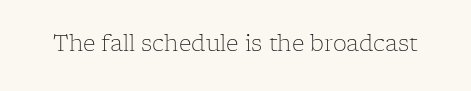
The space directly below the letters is spotless. Quick note: not italic, upright. The line texture is even and compact thanks to regular tracking. These glyphs show unthickened strokes, regular width or finer.
